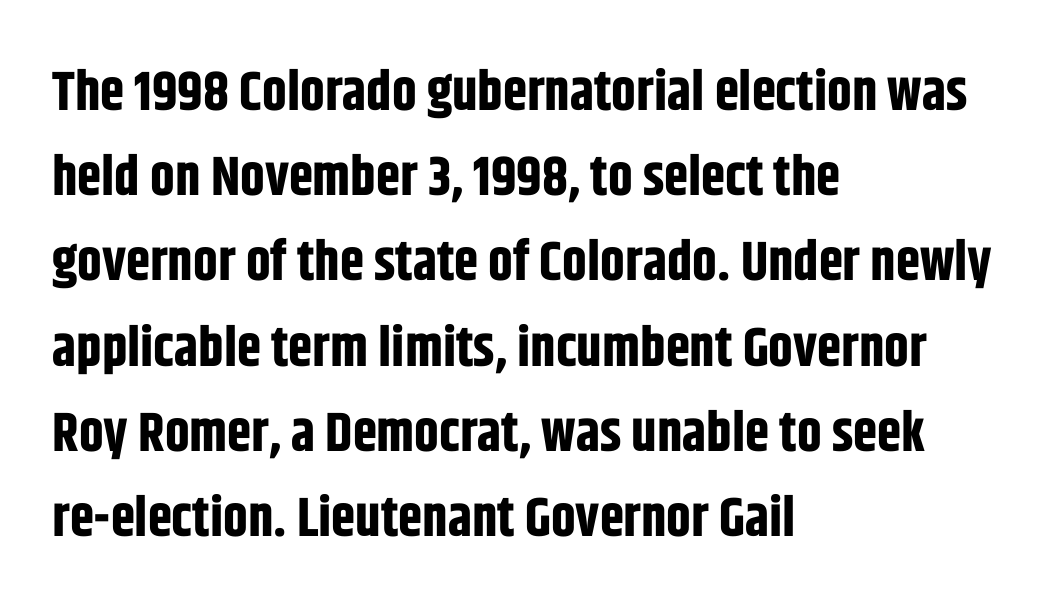
Q: Is the text bold? A: Yes.
Q: Is the text italic (slanted)? A: No, it is upright.
Q: Is the typeface a serif or a sans-serif typeface? A: Sans-serif.
Q: Is the text underlined? A: No.
Q: How is the paragraph aligned? A: Left-aligned.
Q: Is the spacing between letters normal or unusually wide? A: Normal.
Q: Is the spacing between lines tight, normal or loose? A: Normal.
Q: Width (condensed, normal, or wide)? A: Condensed.
Q: Stroke contrast? A: Low.
Q: x-height? A: Large.
Q: Monospaced? A: No.
